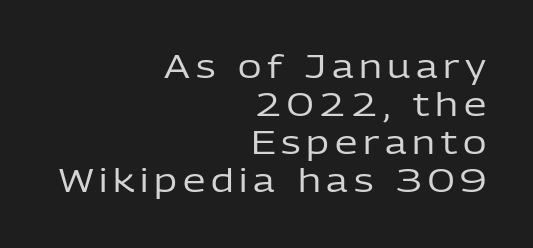
{"serif": "no", "italic": "no", "bold": "no", "weight": "regular", "width": "normal", "stroke_contrast": "low", "x_height": "medium", "monospaced": "no", "underline": "no", "align": "right", "line_spacing_ratio": 1.19, "glyph_px": 32}
